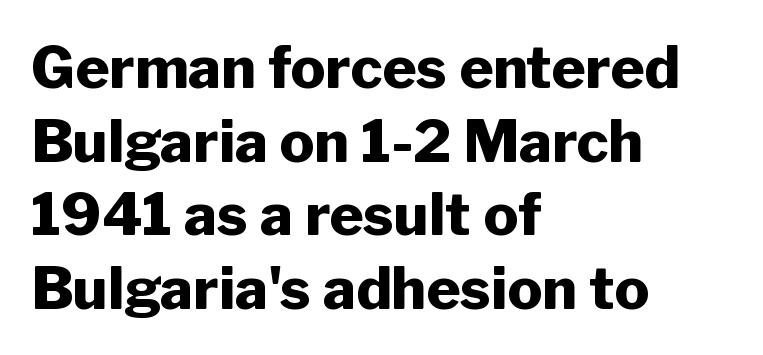
The image shows 58 px heavy sans-serif type, upright; set left-aligned, normal line spacing (1.27x), normal letter spacing, not underlined; low stroke contrast and a medium x-height.
